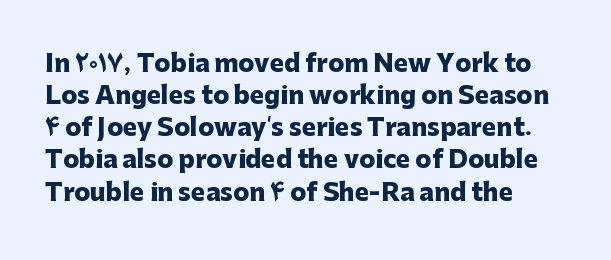
The image shows 24 px bold type, upright; set left-aligned, normal line spacing (1.34x), normal letter spacing, not underlined.
